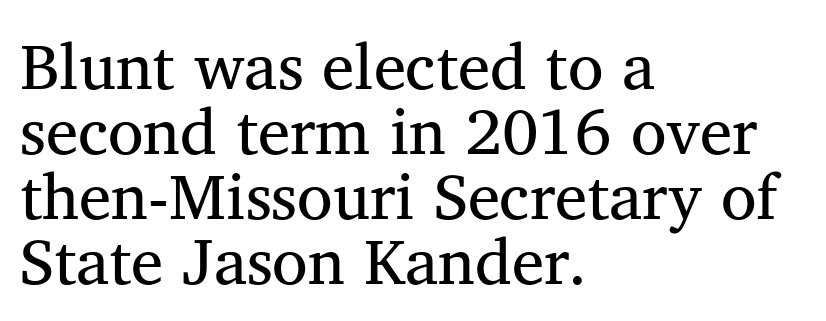
The letterforms sit at book weight or below. Very little white space separates one row of letters from the next. A serif font was chosen for this passage. Proportional: the letters do not fall into vertical columns.
